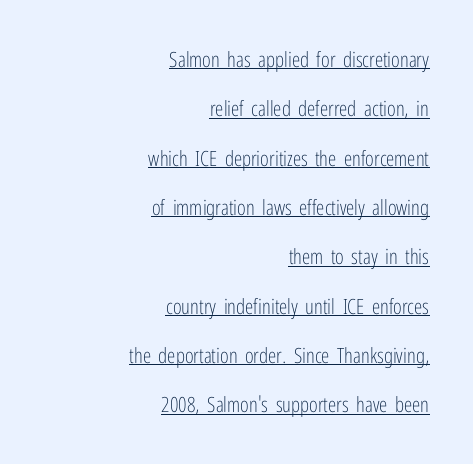
The image shows 21 px text type, upright; set right-aligned, loose line spacing (2.35x), normal letter spacing, underlined.
